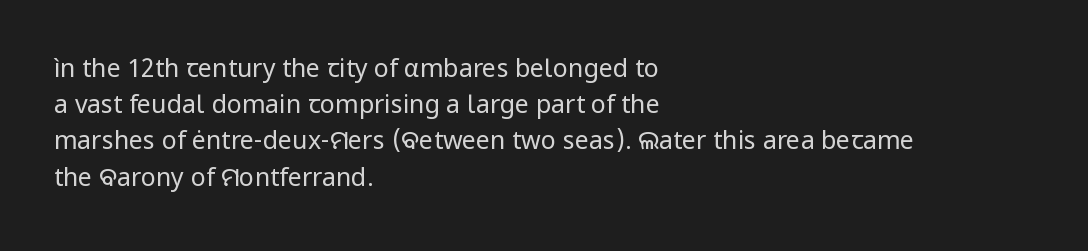
Q: Is the text bold? A: No.
Q: Is the text italic (slanted)? A: No, it is upright.
Q: Is the text underlined? A: No.
Q: How is the paragraph aligned? A: Left-aligned.
Q: Is the spacing between letters normal or unusually wide? A: Normal.
Q: Is the spacing between lines tight, normal or loose? A: Normal.
